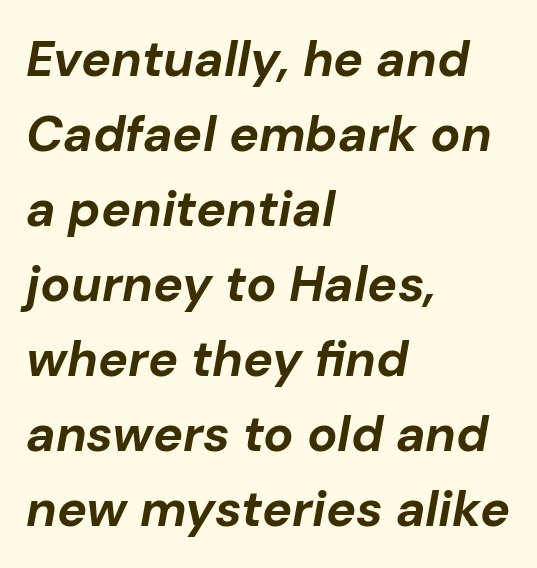
Q: Is the text bold? A: Yes.
Q: Is the text italic (slanted)? A: Yes, it leans right by about 10 degrees.
Q: Is the text underlined? A: No.
Q: How is the paragraph aligned? A: Left-aligned.
Q: Is the spacing between letters normal or unusually wide? A: Normal.
Q: Is the spacing between lines tight, normal or loose? A: Normal.
Q: Width (condensed, normal, or wide)? A: Normal.
Q: Stroke contrast? A: Low.
Q: x-height? A: Medium.
Q: Monospaced? A: No.
